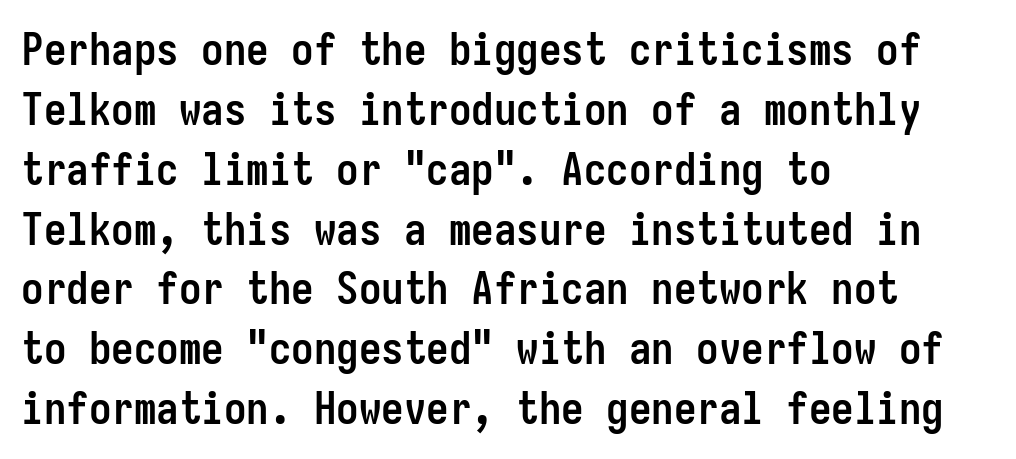
The image shows 45 px semibold, condensed sans-serif type, upright, monospaced; set left-aligned, normal line spacing (1.33x), normal letter spacing, not underlined; low stroke contrast and a medium x-height.
